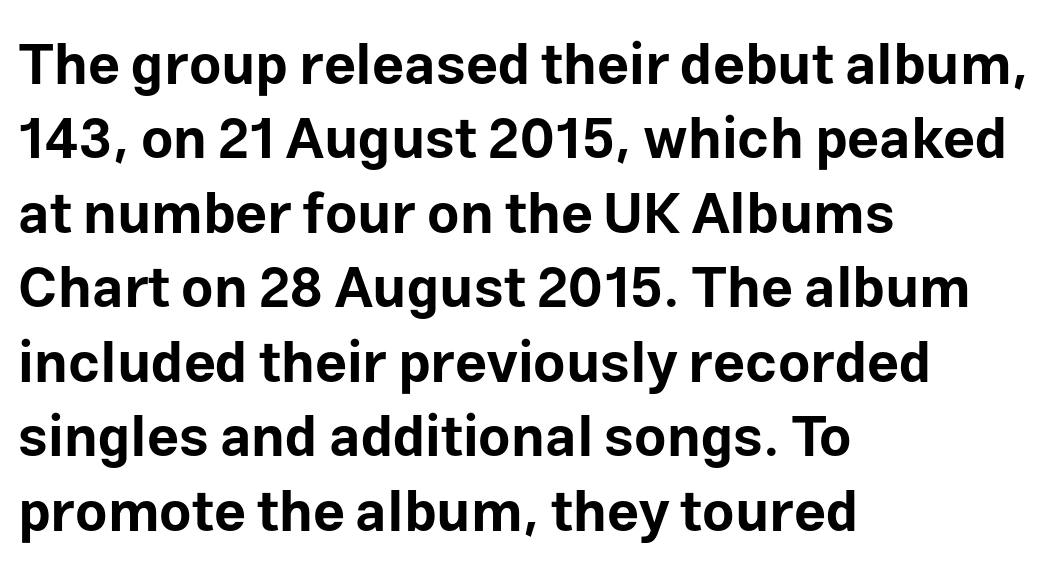
Q: Is the text bold? A: Yes.
Q: Is the text italic (slanted)? A: No, it is upright.
Q: Is the typeface a serif or a sans-serif typeface? A: Sans-serif.
Q: Is the text underlined? A: No.
Q: How is the paragraph aligned? A: Left-aligned.
Q: Is the spacing between letters normal or unusually wide? A: Normal.
Q: Is the spacing between lines tight, normal or loose? A: Normal.
Q: Width (condensed, normal, or wide)? A: Normal.
Q: Stroke contrast? A: Low.
Q: x-height? A: Medium.
Q: Monospaced? A: No.
